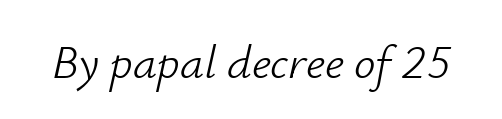
Posture: slanted. The foot of each line stays bare and open. The strokes carry an ordinary text weight at most. Think of a printed novel: that variable character pitch is what you see here. The horizontal fit of the characters is conventional and even.
